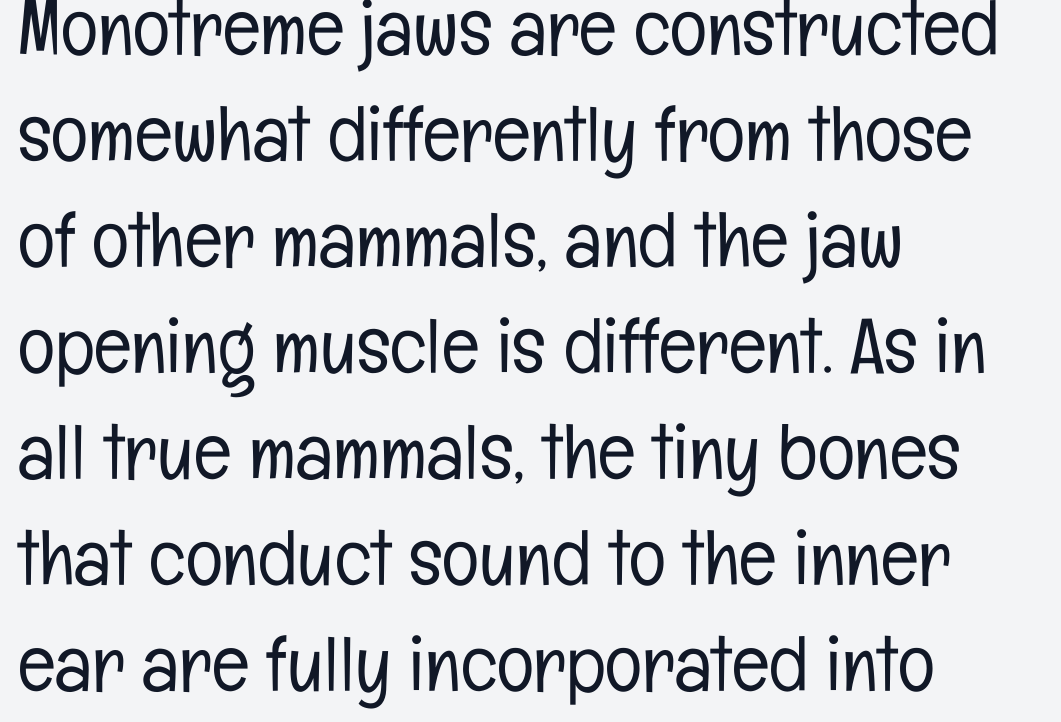
Q: Is the text bold? A: No.
Q: Is the text italic (slanted)? A: No, it is upright.
Q: Is the typeface a serif or a sans-serif typeface? A: Sans-serif.
Q: Is the text underlined? A: No.
Q: How is the paragraph aligned? A: Left-aligned.
Q: Is the spacing between letters normal or unusually wide? A: Normal.
Q: Is the spacing between lines tight, normal or loose? A: Normal.
Q: Width (condensed, normal, or wide)? A: Condensed.
Q: Stroke contrast? A: Low.
Q: x-height? A: Medium.
Q: Monospaced? A: No.
